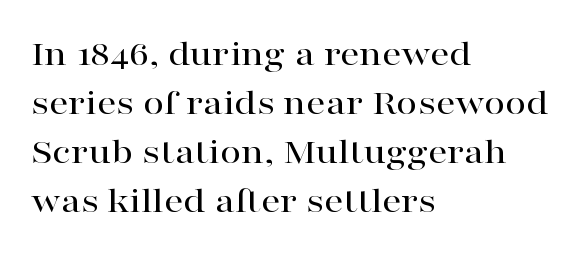
The foot of each line stays bare and open. In terms of letterform style, serifs are clearly present. The letters advance in unequal steps, a hallmark of proportional type. When letters stand straight like this, we call the style roman or upright. Vertically, the passage feels balanced, rows spaced as you'd expect.
